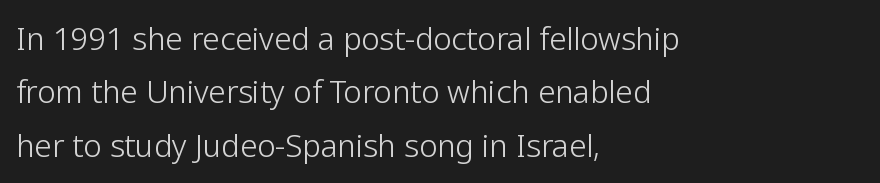
Q: Is the text bold? A: No.
Q: Is the text italic (slanted)? A: No, it is upright.
Q: Is the typeface a serif or a sans-serif typeface? A: Sans-serif.
Q: Is the text underlined? A: No.
Q: How is the paragraph aligned? A: Left-aligned.
Q: Is the spacing between letters normal or unusually wide? A: Normal.
Q: Width (condensed, normal, or wide)? A: Normal.
Q: Stroke contrast? A: Low.
Q: x-height? A: Medium.
Q: Monospaced? A: No.
